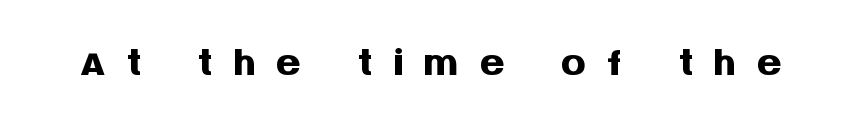
Q: Is the text bold? A: Yes.
Q: Is the text italic (slanted)? A: No, it is upright.
Q: Is the typeface a serif or a sans-serif typeface? A: Sans-serif.
Q: Is the text underlined? A: No.
Q: Is the spacing between letters normal or unusually wide? A: Unusually wide.
Q: Width (condensed, normal, or wide)? A: Normal.
Q: Stroke contrast? A: Medium.
Q: x-height? A: Large.
Q: Monospaced? A: No.
